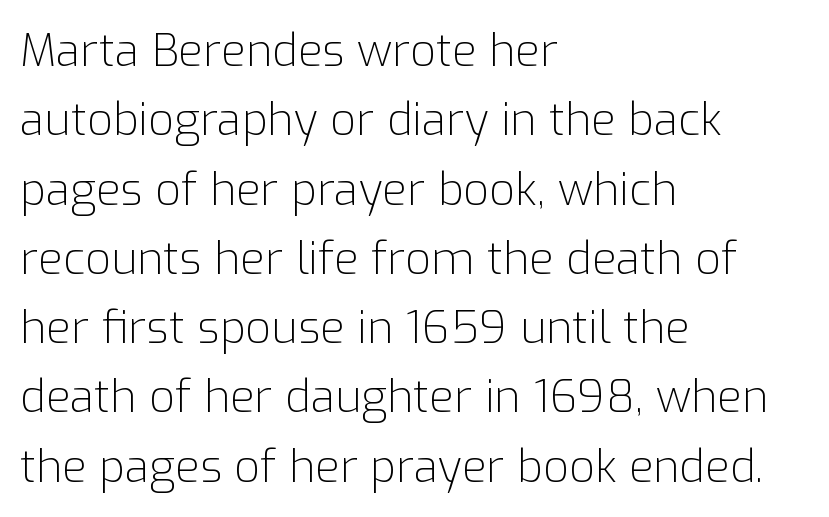
This block has exactly the height ordinary leading produces. Bare-footed words on every line. The font family rendered here belongs to the sans-serif group. This sample uses an upright cut, with every glyph sitting square on the baseline. Do the characters align in a grid? No, the font is proportional. Glyph-to-glyph distance matches everyday printed text.
